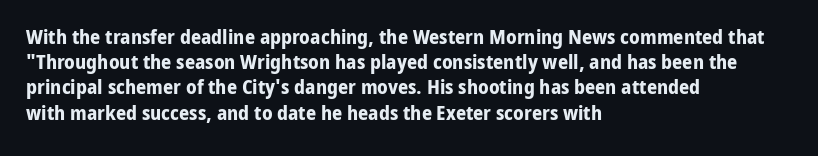
The image shows 20 px bold type, upright; set left-aligned, normal line spacing (1.26x), normal letter spacing, not underlined.
